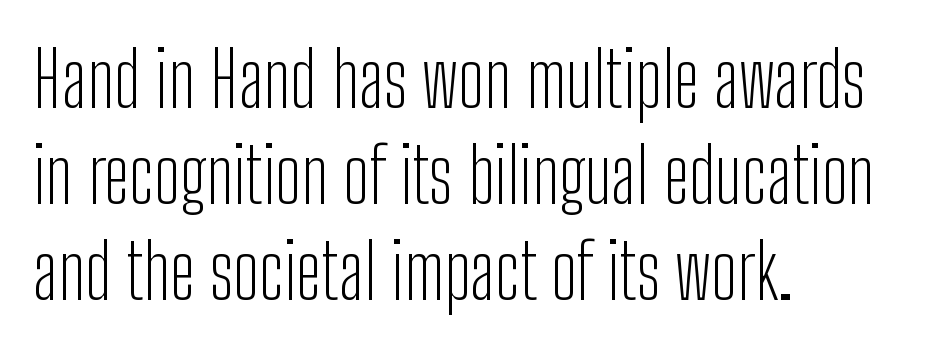
The image shows 76 px light, condensed sans-serif type, upright; set left-aligned, normal line spacing (1.26x), normal letter spacing, not underlined; low stroke contrast and a medium x-height.
